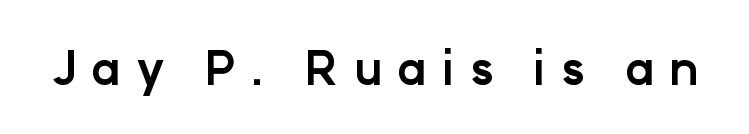
The image shows 46 px bold sans-serif type, upright; set unusually wide letter spacing (+0.32 em), not underlined; low stroke contrast and a medium x-height.
